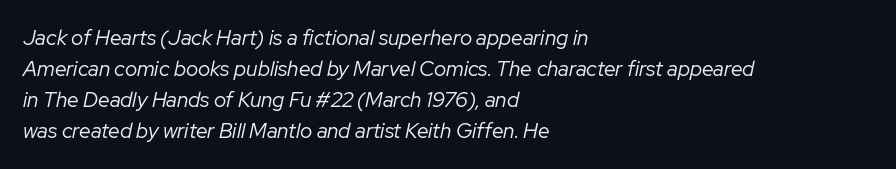
The image shows 21 px text type, italic (leaning right); set left-aligned, normal line spacing (1.48x), normal letter spacing, not underlined.
